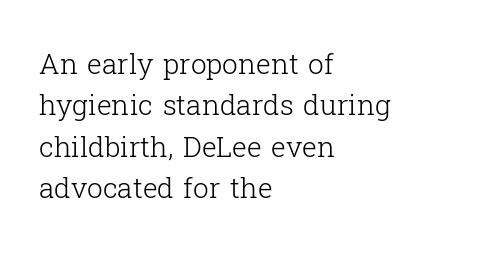
Q: Is the text bold? A: No.
Q: Is the text italic (slanted)? A: No, it is upright.
Q: Is the typeface a serif or a sans-serif typeface? A: Serif.
Q: Is the text underlined? A: No.
Q: How is the paragraph aligned? A: Left-aligned.
Q: Is the spacing between letters normal or unusually wide? A: Normal.
Q: Is the spacing between lines tight, normal or loose? A: Normal.
Q: Width (condensed, normal, or wide)? A: Normal.
Q: Stroke contrast? A: Low.
Q: x-height? A: Medium.
Q: Monospaced? A: No.
